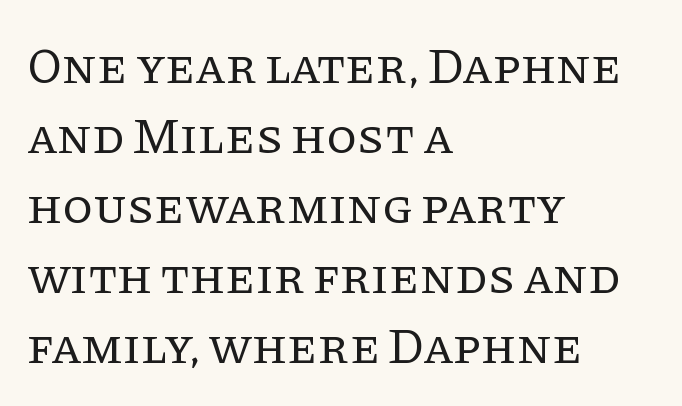
The face looks like a standard text weight, possibly lighter. There is no visible air inserted between adjacent glyphs. The lines in this sample share a left origin and differ only in where they stop. Quick note: interline space is typical. Plain, unruled lines of type. Character widths vary here, with narrow letters taking less room than wide ones.
